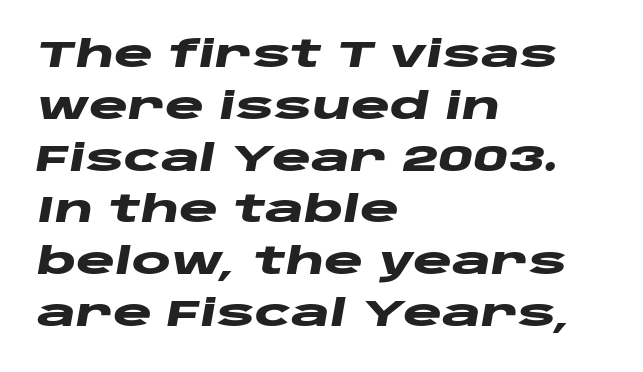
The image shows 37 px heavy, wide type, italic (leaning right); set left-aligned, normal line spacing (1.4x), normal letter spacing, not underlined; low stroke contrast and a large x-height.
